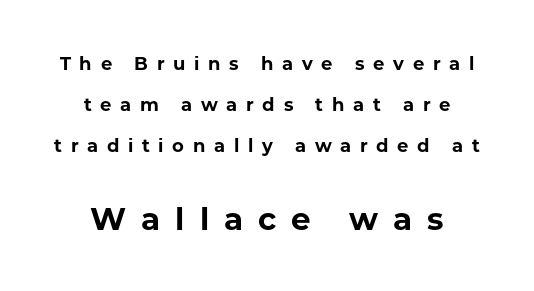
The image shows 31 px bold sans-serif type, upright; set loose line spacing (2.27x), unusually wide letter spacing (+0.48 em), not underlined; the second (bottom) block is 1.72x larger; low stroke contrast and a medium x-height.
